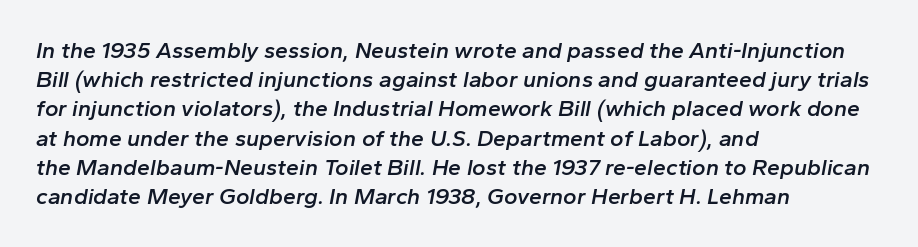
On the weight axis this lands at semibold, roughly 600. If you drew a ruler down the left edge, every line would touch it. Has an underline been added? It has not. How are the letters spaced? Ordinarily, with no added tracking.
